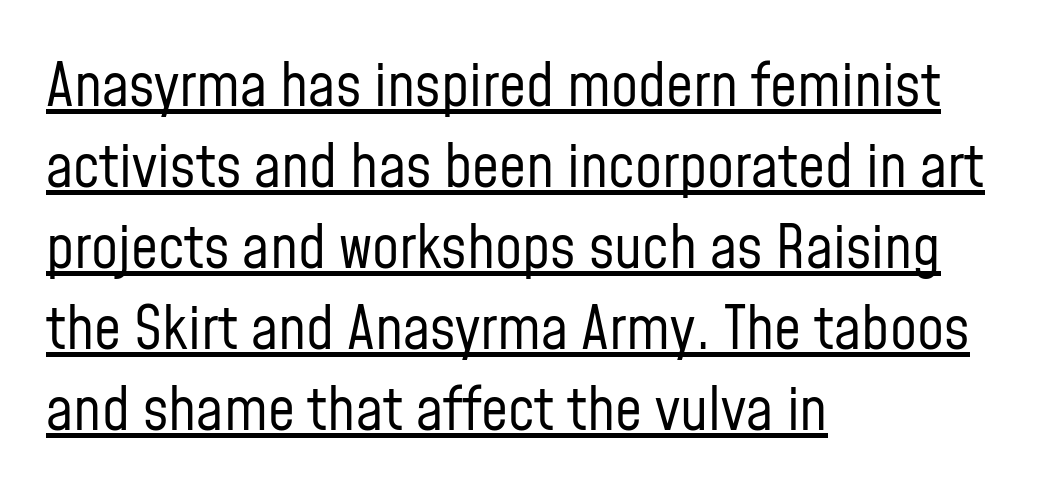
Q: Is the text bold? A: No.
Q: Is the text italic (slanted)? A: No, it is upright.
Q: Is the typeface a serif or a sans-serif typeface? A: Sans-serif.
Q: Is the text underlined? A: Yes.
Q: How is the paragraph aligned? A: Left-aligned.
Q: Is the spacing between letters normal or unusually wide? A: Normal.
Q: Is the spacing between lines tight, normal or loose? A: Normal.
Q: Width (condensed, normal, or wide)? A: Condensed.
Q: Stroke contrast? A: Low.
Q: x-height? A: Medium.
Q: Monospaced? A: No.
